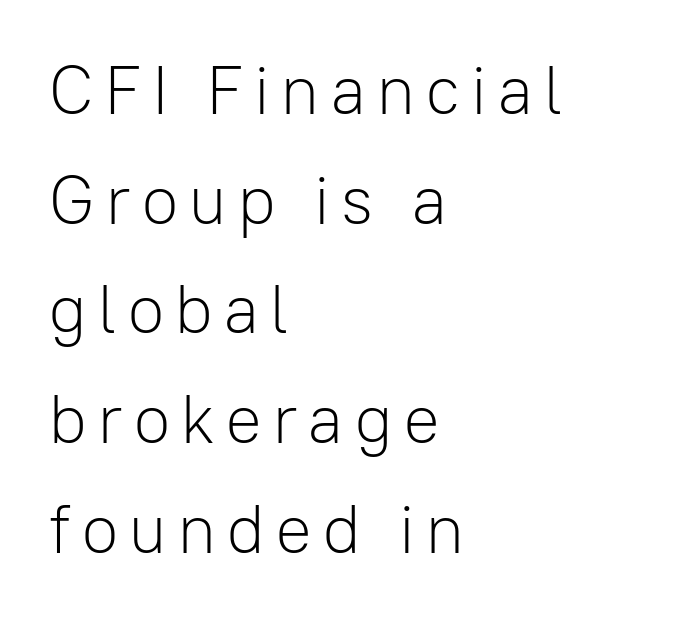
{"serif": "no", "italic": "no", "bold": "no", "weight": "light", "width": "normal", "stroke_contrast": "low", "x_height": "medium", "monospaced": "no", "underline": "no", "align": "left", "line_spacing": "normal", "line_spacing_ratio": 1.59, "glyph_px": 69}
